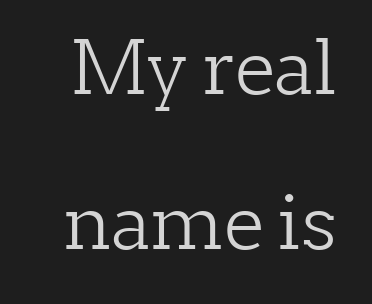
Q: Is the text bold? A: No.
Q: Is the text italic (slanted)? A: No, it is upright.
Q: Is the typeface a serif or a sans-serif typeface? A: Serif.
Q: Is the text underlined? A: No.
Q: Is the spacing between letters normal or unusually wide? A: Normal.
Q: Is the spacing between lines tight, normal or loose? A: Loose.
Q: Width (condensed, normal, or wide)? A: Normal.
Q: Stroke contrast? A: Low.
Q: x-height? A: Medium.
Q: Monospaced? A: No.
